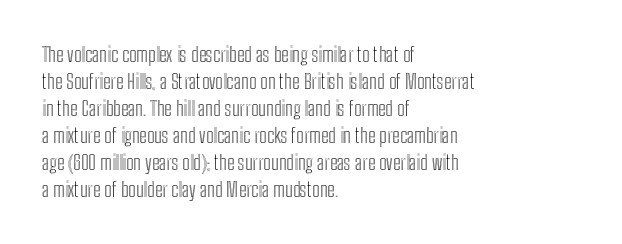
Q: Is the text italic (slanted)? A: No, it is upright.
Q: Is the text underlined? A: No.
Q: How is the paragraph aligned? A: Left-aligned.
Q: Is the spacing between letters normal or unusually wide? A: Normal.
Q: Is the spacing between lines tight, normal or loose? A: Normal.
